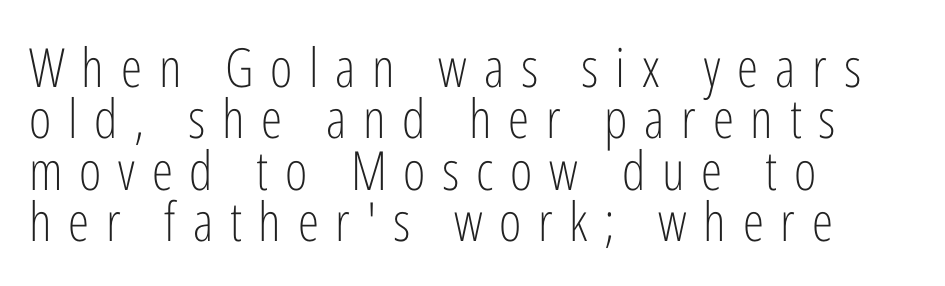
{"serif": "no", "italic": "no", "bold": "no", "weight": "light", "width": "condensed", "stroke_contrast": "low", "x_height": "medium", "monospaced": "no", "underline": "no", "align": "left", "line_spacing": "tight", "line_spacing_ratio": 0.95, "letter_spacing": "wide", "letter_spacing_em": 0.31, "glyph_px": 54}
